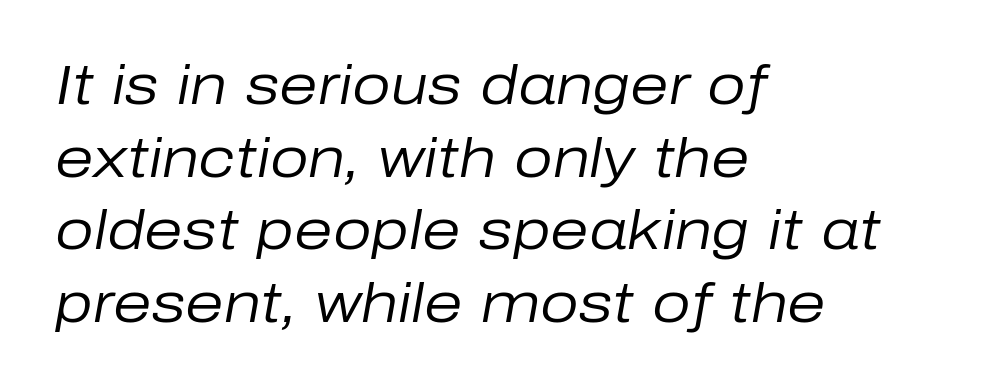
Q: Is the text bold? A: No.
Q: Is the text italic (slanted)? A: Yes, it leans right by about 10 degrees.
Q: Is the text underlined? A: No.
Q: How is the paragraph aligned? A: Left-aligned.
Q: Is the spacing between letters normal or unusually wide? A: Normal.
Q: Is the spacing between lines tight, normal or loose? A: Normal.
Q: Width (condensed, normal, or wide)? A: Normal.
Q: Stroke contrast? A: Low.
Q: x-height? A: Medium.
Q: Monospaced? A: No.
